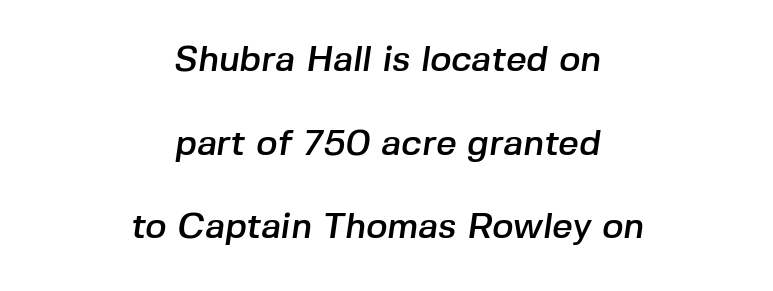
The image shows 36 px sans-serif type; set centered, loose line spacing (2.32x), normal letter spacing, not underlined; low stroke contrast and a medium x-height.
